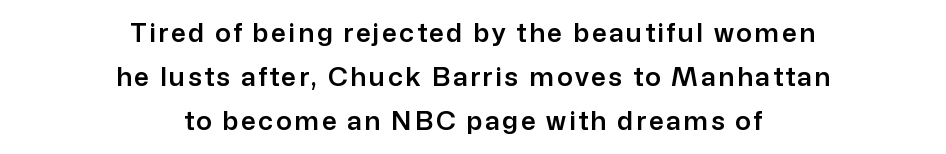
{"italic": "no", "underline": "no", "align": "center", "line_spacing": "normal", "line_spacing_ratio": 1.7, "glyph_px": 26}
